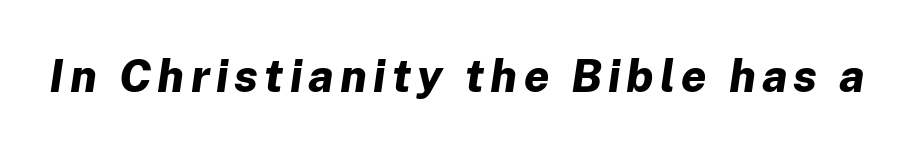
The image shows 45 px bold type, italic (leaning right); set not underlined; low stroke contrast and a medium x-height.
